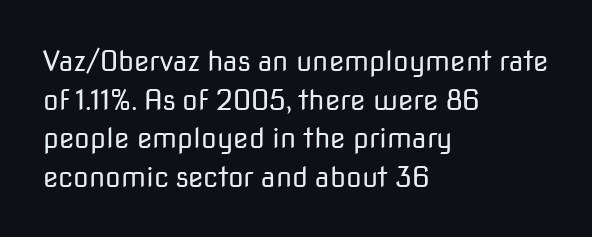
{"serif": "no", "italic": "no", "bold": "no", "weight": "regular", "width": "normal", "stroke_contrast": "low", "x_height": "medium", "monospaced": "no", "underline": "no", "align": "left", "line_spacing": "normal", "line_spacing_ratio": 1.38, "letter_spacing": "normal", "letter_spacing_em": 0.0, "glyph_px": 28}
